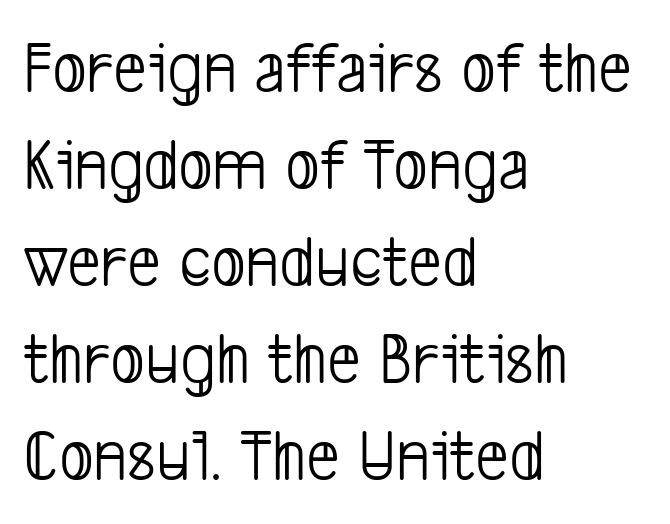
Q: Is the text bold? A: No.
Q: Is the typeface a serif or a sans-serif typeface? A: Sans-serif.
Q: Is the text underlined? A: No.
Q: How is the paragraph aligned? A: Left-aligned.
Q: Is the spacing between letters normal or unusually wide? A: Normal.
Q: Is the spacing between lines tight, normal or loose? A: Normal.
Q: Width (condensed, normal, or wide)? A: Condensed.
Q: Stroke contrast? A: Low.
Q: x-height? A: Medium.
Q: Monospaced? A: No.
